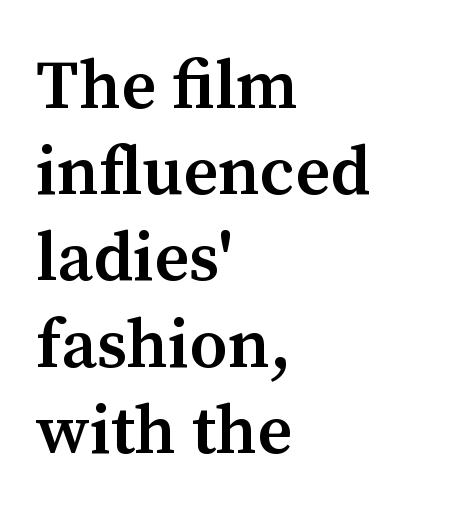
Q: Is the text bold? A: Semi-bold.
Q: Is the text italic (slanted)? A: No, it is upright.
Q: Is the typeface a serif or a sans-serif typeface? A: Serif.
Q: Is the text underlined? A: No.
Q: How is the paragraph aligned? A: Left-aligned.
Q: Is the spacing between letters normal or unusually wide? A: Normal.
Q: Is the spacing between lines tight, normal or loose? A: Normal.
Q: Width (condensed, normal, or wide)? A: Normal.
Q: Stroke contrast? A: Medium.
Q: x-height? A: Medium.
Q: Monospaced? A: No.
